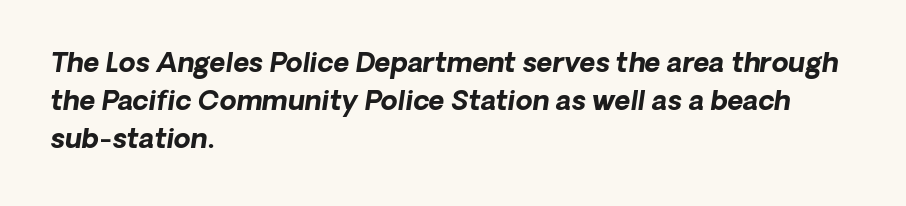
The image shows 27 px bold type, italic (leaning right); set left-aligned, normal line spacing (1.4x), normal letter spacing, not underlined.
